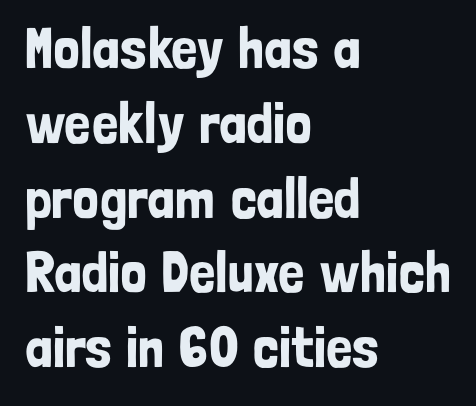
Horizontal bands of white between lines are of average thickness. Vertical strokes here are truly vertical. Visually the block forms a straight wall on the left and a jagged coastline on the right. Between one letter and the next there's only the usual sliver of space. A clean baseline with only descenders dipping below it. Varying glyph widths throughout — classic text-font behaviour.
